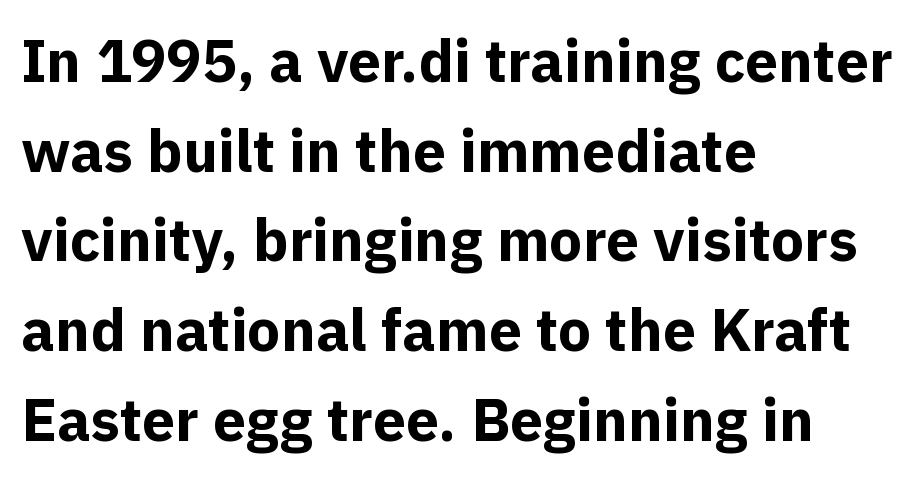
The image shows 59 px bold sans-serif type, upright; set left-aligned, normal line spacing (1.52x), normal letter spacing, not underlined; a medium x-height.
